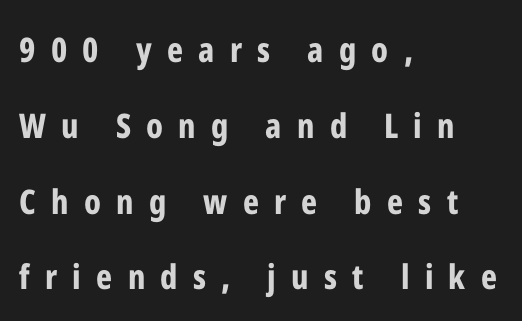
Q: Is the text bold? A: Yes.
Q: Is the text italic (slanted)? A: No, it is upright.
Q: Is the typeface a serif or a sans-serif typeface? A: Sans-serif.
Q: Is the text underlined? A: No.
Q: How is the paragraph aligned? A: Left-aligned.
Q: Is the spacing between letters normal or unusually wide? A: Unusually wide.
Q: Is the spacing between lines tight, normal or loose? A: Loose.
Q: Width (condensed, normal, or wide)? A: Condensed.
Q: Stroke contrast? A: Low.
Q: x-height? A: Medium.
Q: Monospaced? A: No.
